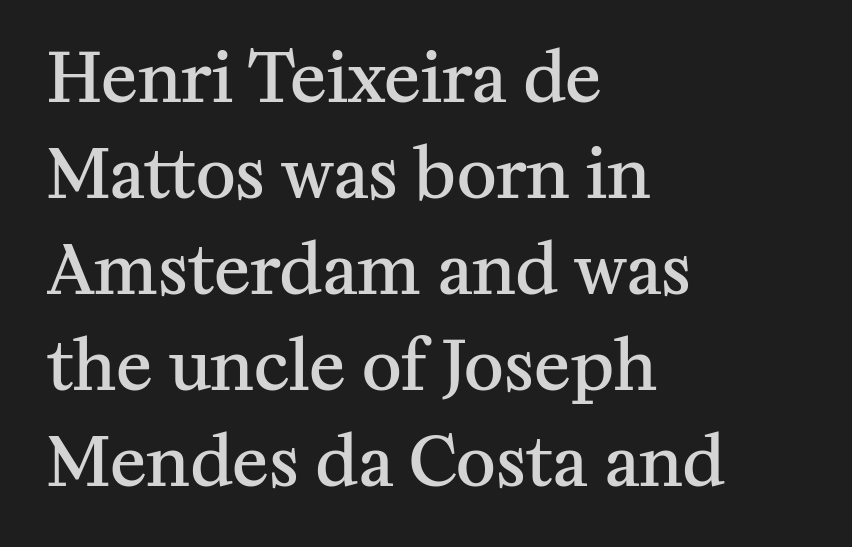
A roman cut, with each character standing at attention. What stands out about the letter spacing? Nothing — it is the standard amount. This block has exactly the height ordinary leading produces. A somewhat darkened texture: the type is semibold rather than bold. Line starts are locked; line ends wander.
